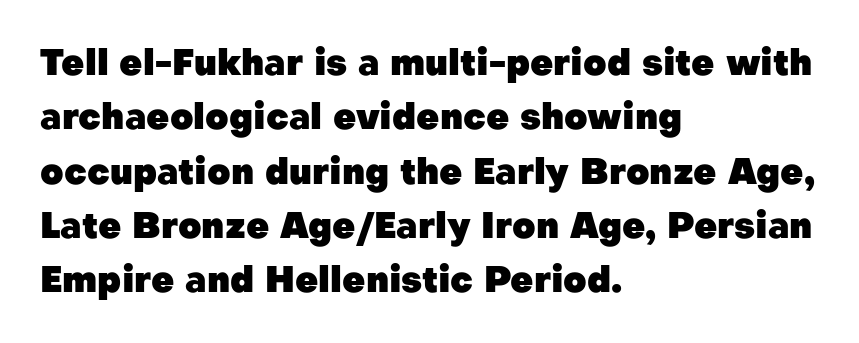
Has an underline been added? It has not. These lines are composed in type without serifs. Each line starts at the same left margin while the right side varies. These lines carry a lot of weight — the face is fully bold.
